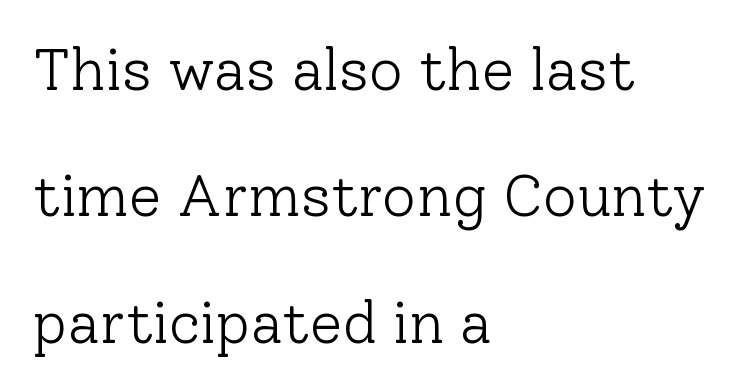
{"serif": "yes", "italic": "no", "bold": "no", "weight": "light", "width": "normal", "stroke_contrast": "low", "x_height": "medium", "monospaced": "no", "underline": "no", "align": "left", "line_spacing": "loose", "line_spacing_ratio": 2.14, "letter_spacing": "normal", "letter_spacing_em": 0.0, "glyph_px": 59}
